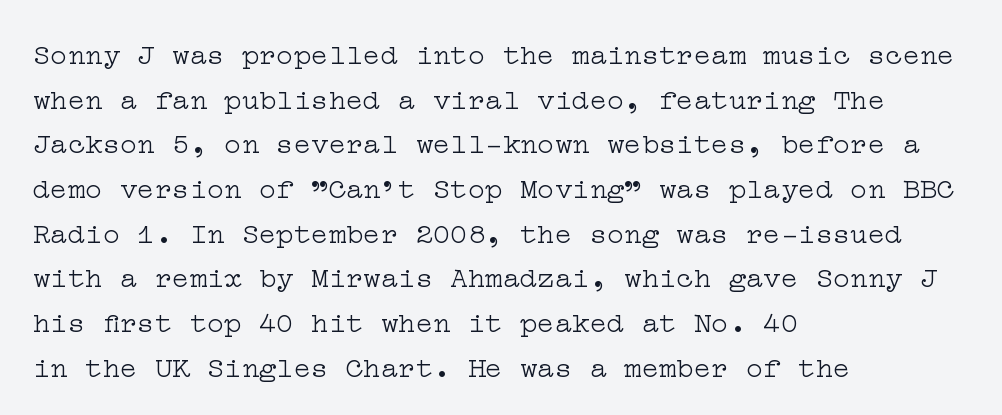
The image shows 29 px light, wide serif type, upright; set left-aligned, normal line spacing (1.54x), normal letter spacing, not underlined; low stroke contrast and a medium x-height.
